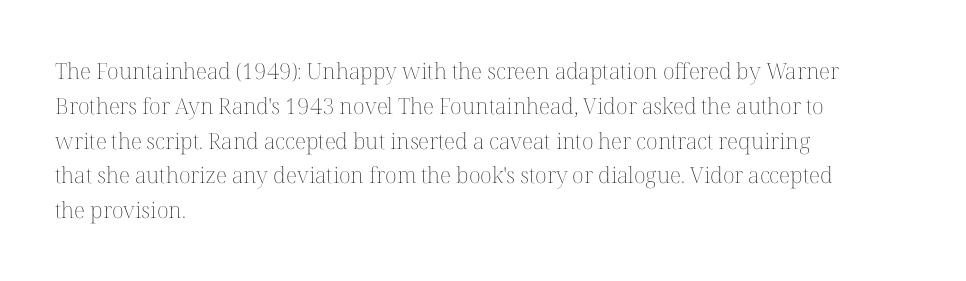
The image shows 22 px text type, upright; set left-aligned, normal line spacing (1.58x), normal letter spacing, not underlined.
